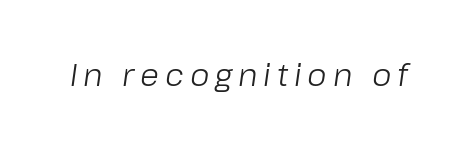
The passage shown is typed in a proportional face where columns would drift. Compared with a typical body face, this is equally light or lighter still. Type without underlining. This sample uses an oblique cut, with every glyph tilted off the vertical.
